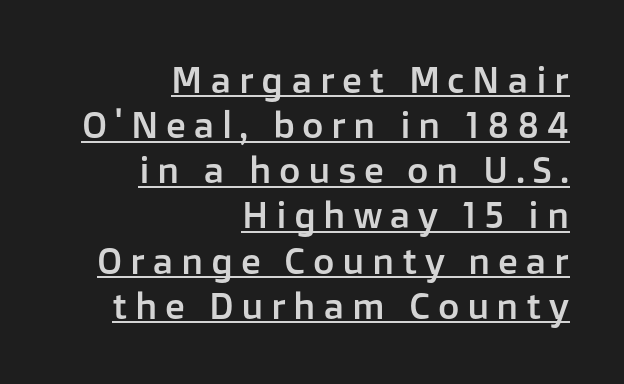
{"serif": "no", "italic": "no", "width": "normal", "stroke_contrast": "low", "x_height": "medium", "monospaced": "no", "underline": "yes", "align": "right", "line_spacing_ratio": 1.22, "letter_spacing": "wide", "letter_spacing_em": 0.2, "glyph_px": 37}
